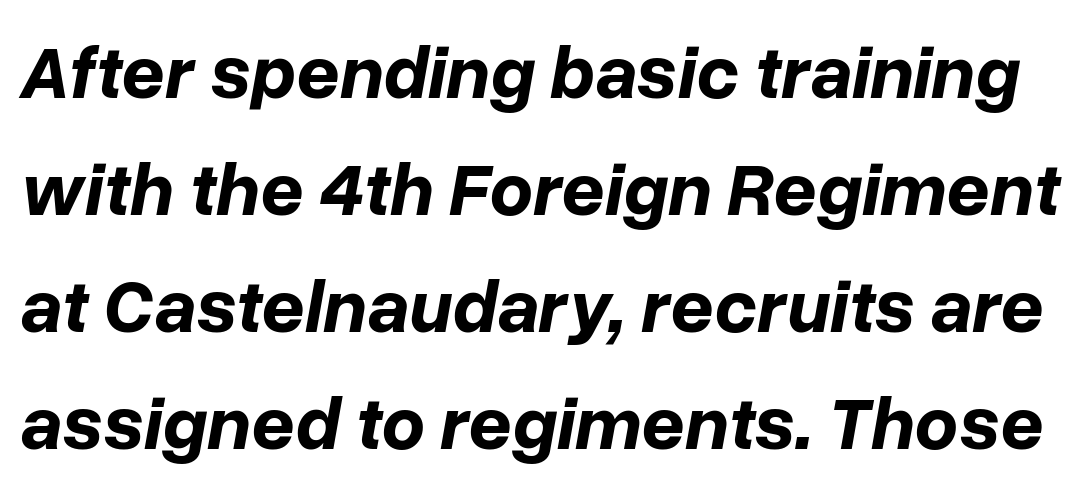
{"italic": "yes", "lean": "right", "slant_degrees": 10, "bold": "yes", "weight": "bold", "width": "normal", "stroke_contrast": "low", "x_height": "medium", "monospaced": "no", "underline": "no", "line_spacing": "normal", "line_spacing_ratio": 1.54, "letter_spacing": "normal", "letter_spacing_em": 0.0, "glyph_px": 76}
